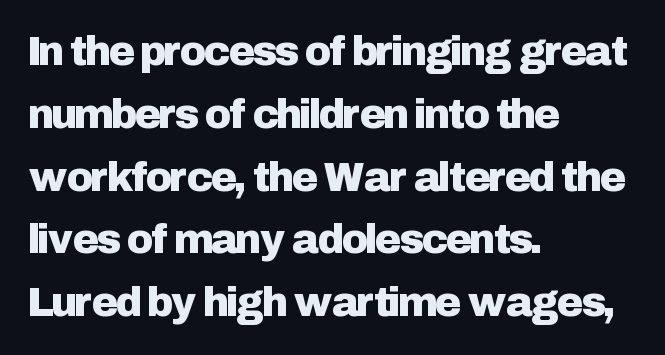
The image shows 40 px sans-serif type, upright; set left-aligned, normal line spacing (1.57x), normal letter spacing, not underlined; low stroke contrast and a medium x-height.
